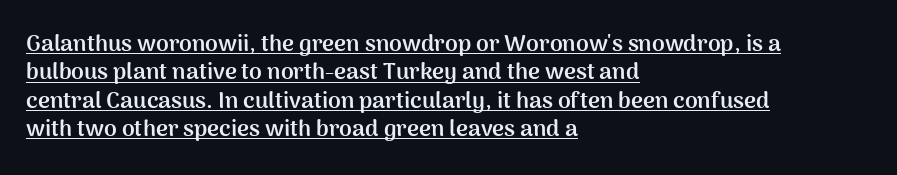
Compared with a centered layout, this one pins lines to the left instead. Words appear dense and cohesive because spacing is normal. Check the space under the baseline: a stroke is drawn there. The font is running at its bold setting. When letters stand straight like this, we call the style roman or upright.
